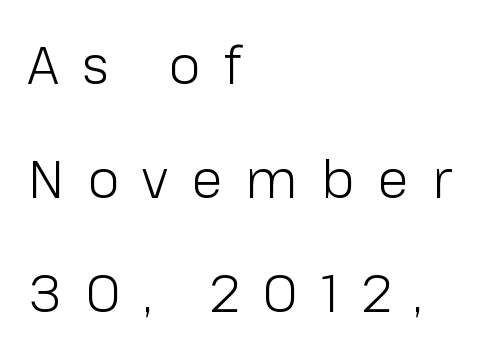
The image shows 52 px light sans-serif type, upright; set left-aligned, loose line spacing (2.19x), unusually wide letter spacing (+0.44 em), not underlined; low stroke contrast and a medium x-height.
